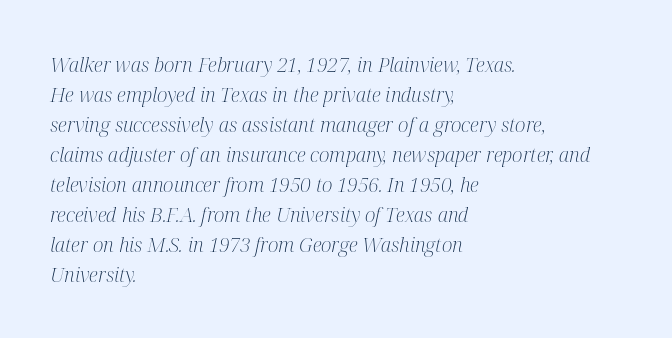
The specimen reads as italic at a glance. This block has exactly the height ordinary leading produces. Plain, unruled lines of type. Weight class: somewhere from thin through regular. Line beginnings align vertically; line endings do not. How are the letters spaced? Ordinarily, with no added tracking.
